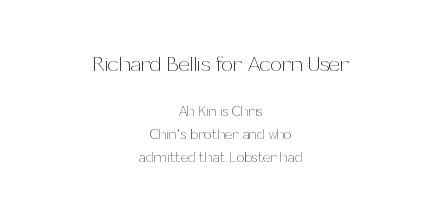
Q: Is the text bold? A: No.
Q: Is the text italic (slanted)? A: No, it is upright.
Q: Is the text underlined? A: No.
Q: How is the paragraph aligned? A: Centered.
Q: Is the spacing between letters normal or unusually wide? A: Normal.
Q: Is the spacing between lines tight, normal or loose? A: Normal.
Q: Which block of text is set in a larger size, the first (top) or the second (bottom)? A: The first (top) one.
